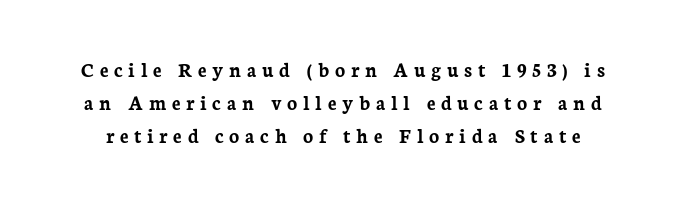
Emphasis by weight is at full strength: bold. This rendering widens character spacing well past its baseline value. Characters remain perfectly vertical along every line. One glance says typical: line gaps are just what's usual. Descender tails drop into unmarked territory.
